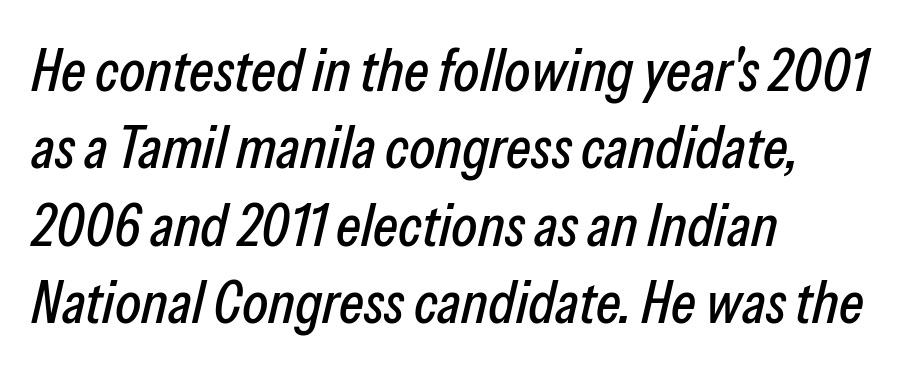
Inter-character spacing is left at the font's built-in metrics. How would I describe the line gaps? Plain and ordinary. A typesetter would call this proportional, since set widths differ per character. Line beginnings align vertically; line endings do not. The face used here has a pronounced slope to its letters.
